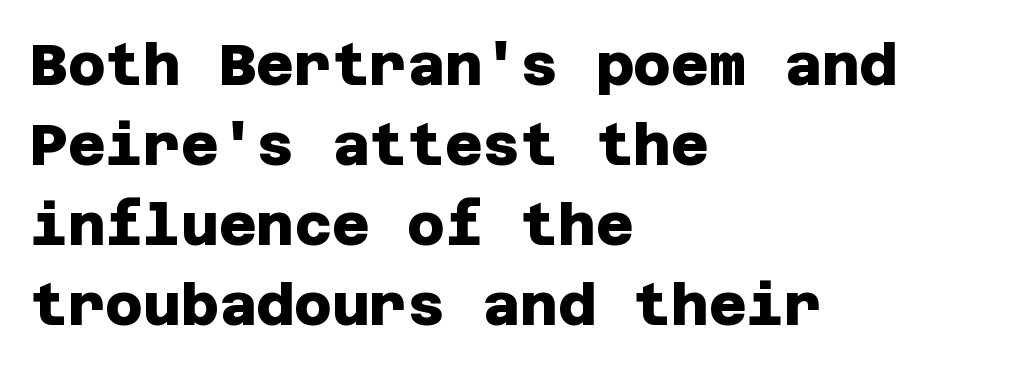
{"serif": "no", "bold": "yes", "weight": "heavy", "width": "normal", "stroke_contrast": "low", "x_height": "large", "underline": "no", "align": "left", "line_spacing": "normal", "line_spacing_ratio": 1.38, "letter_spacing": "normal", "letter_spacing_em": 0.0, "glyph_px": 58}
